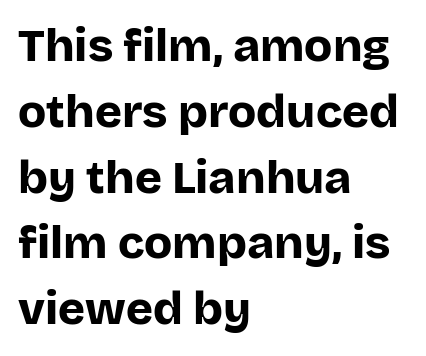
This is the regular roman posture of the typeface. You could not count columns in this text — the font is proportionally spaced. You could call the tracking neutral — neither tight nor loose. A clean baseline with only descenders dipping below it. The rows are spaced the way most documents space them.
